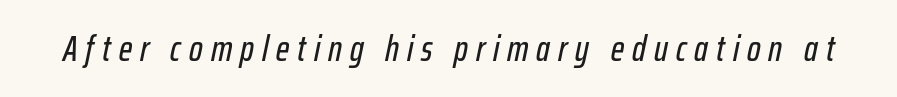
{"italic": "yes", "lean": "right", "slant_degrees": 12, "width": "condensed", "stroke_contrast": "low", "x_height": "medium", "monospaced": "no", "underline": "no", "letter_spacing": "wide", "letter_spacing_em": 0.22, "glyph_px": 36}
